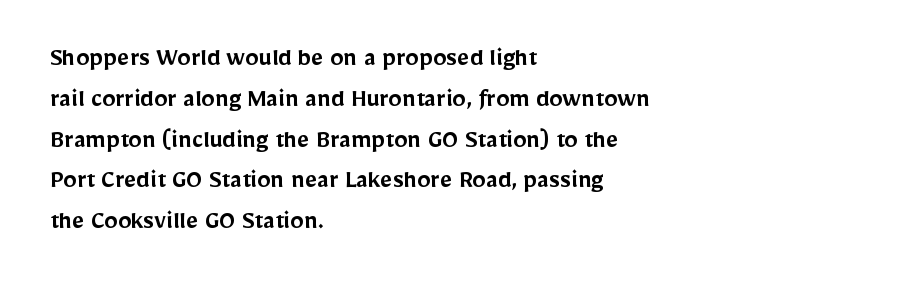
{"italic": "no", "bold": "semi", "underline": "no", "align": "left", "line_spacing": "normal", "line_spacing_ratio": 1.51, "letter_spacing": "normal", "letter_spacing_em": 0.0, "glyph_px": 27}
